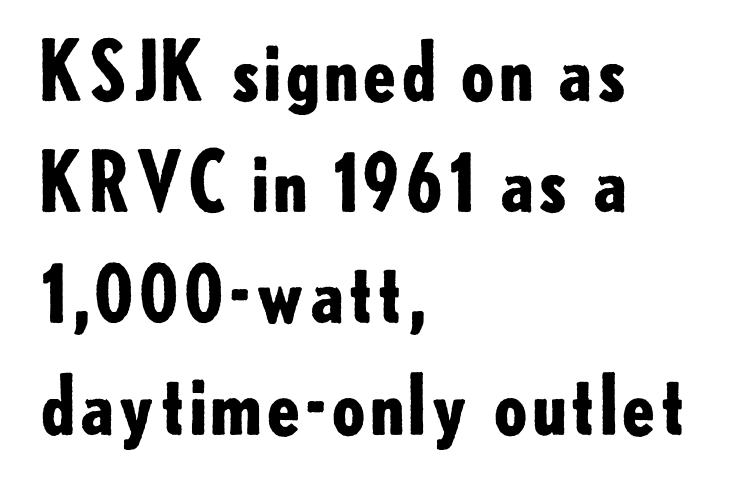
{"serif": "no", "italic": "no", "bold": "yes", "weight": "bold", "width": "normal", "stroke_contrast": "low", "x_height": "small", "monospaced": "no", "underline": "no", "align": "left", "line_spacing": "normal", "line_spacing_ratio": 1.39, "letter_spacing": "normal", "letter_spacing_em": 0.0, "glyph_px": 80}
